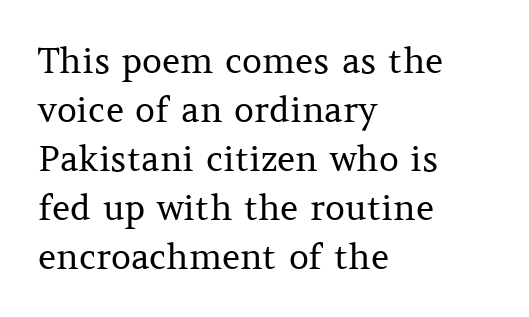
The image shows 35 px regular-weight serif type, upright; set left-aligned, normal line spacing (1.4x), normal letter spacing, not underlined; medium stroke contrast and a medium x-height.
